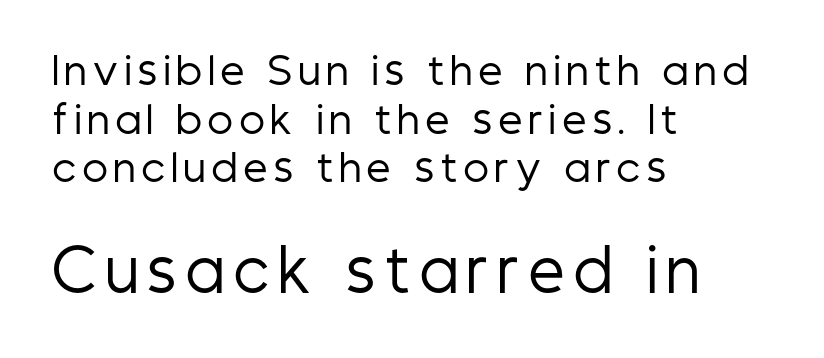
This reads as an unemphasized weight, regular at the heaviest. The designer left line spacing at the default. To sum up the face: it is a sans, with no serifs. The passage shown is typed in a proportional face where columns would drift.
